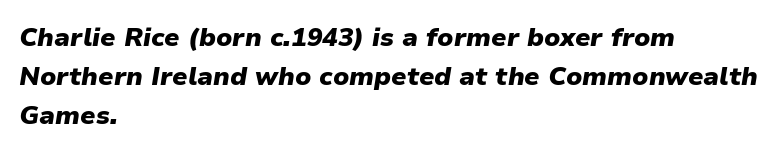
{"italic": "yes", "lean": "right", "slant_degrees": 9, "bold": "yes", "underline": "no", "align": "left", "line_spacing": "normal", "line_spacing_ratio": 1.5, "letter_spacing": "normal", "letter_spacing_em": 0.0, "glyph_px": 26}
